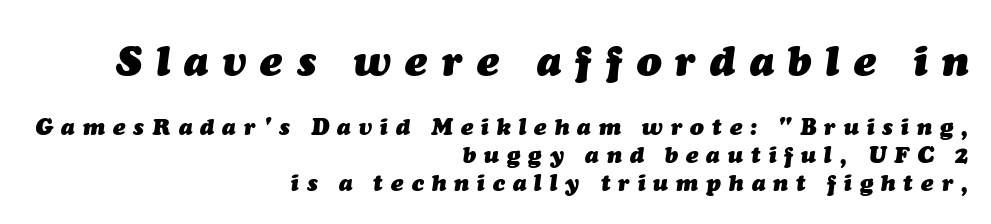
Typeset ragged left — the right edge is the straight one. The block sitting higher on the canvas is the one with enlarged characters. The tracking jumps out immediately: characters are airy and widely separated. The letters are slanted; this is an italic face. Decoration check: the copy has no underline. Typographic density is high because the face is bold.
